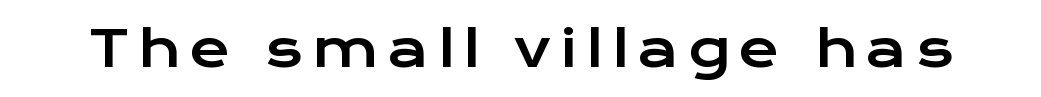
{"serif": "no", "italic": "no", "width": "wide", "stroke_contrast": "low", "x_height": "medium", "monospaced": "no", "underline": "no", "glyph_px": 50}
